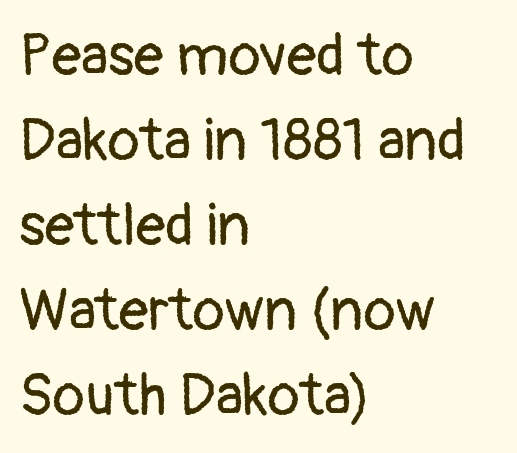
The image shows 59 px regular-weight sans-serif type, upright; set left-aligned, normal line spacing (1.44x), normal letter spacing, not underlined; low stroke contrast and a medium x-height.
